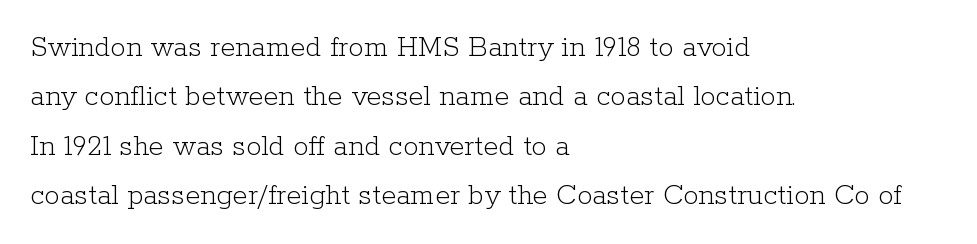
Q: Is the text bold? A: No.
Q: Is the text italic (slanted)? A: No, it is upright.
Q: Is the typeface a serif or a sans-serif typeface? A: Serif.
Q: Is the text underlined? A: No.
Q: How is the paragraph aligned? A: Left-aligned.
Q: Is the spacing between letters normal or unusually wide? A: Normal.
Q: Is the spacing between lines tight, normal or loose? A: Normal.
Q: Width (condensed, normal, or wide)? A: Normal.
Q: Stroke contrast? A: Low.
Q: x-height? A: Medium.
Q: Monospaced? A: No.
